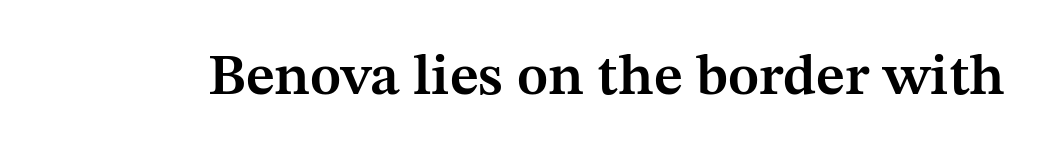
Q: Is the text bold? A: Semi-bold.
Q: Is the text italic (slanted)? A: No, it is upright.
Q: Is the typeface a serif or a sans-serif typeface? A: Serif.
Q: Is the text underlined? A: No.
Q: Is the spacing between letters normal or unusually wide? A: Normal.
Q: Width (condensed, normal, or wide)? A: Normal.
Q: Stroke contrast? A: Medium.
Q: x-height? A: Medium.
Q: Monospaced? A: No.
